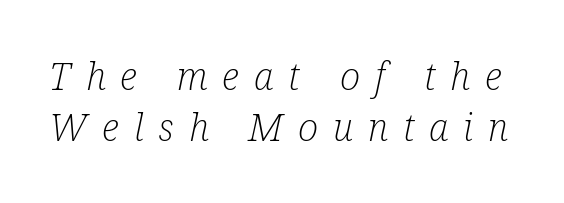
{"serif": "yes", "italic": "yes", "lean": "right", "slant_degrees": 12, "bold": "no", "weight": "light", "width": "condensed", "stroke_contrast": "low", "x_height": "medium", "monospaced": "no", "underline": "no", "line_spacing": "normal", "line_spacing_ratio": 1.35, "letter_spacing": "wide", "letter_spacing_em": 0.39, "glyph_px": 38}
